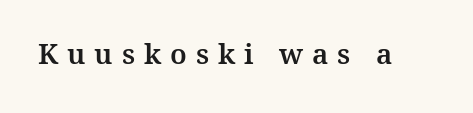
{"serif": "yes", "italic": "no", "width": "normal", "stroke_contrast": "medium", "x_height": "medium", "monospaced": "no", "underline": "no", "letter_spacing": "wide", "letter_spacing_em": 0.32, "glyph_px": 28}
